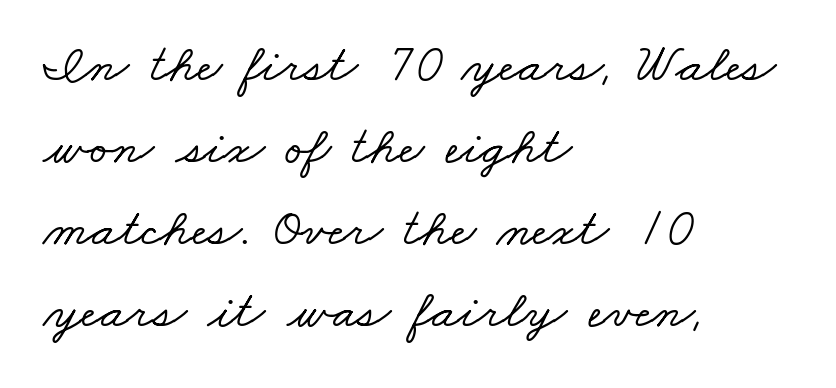
The image shows 54 px wide serif type; set left-aligned, normal line spacing (1.52x), normal letter spacing, not underlined; low stroke contrast and a small x-height.
